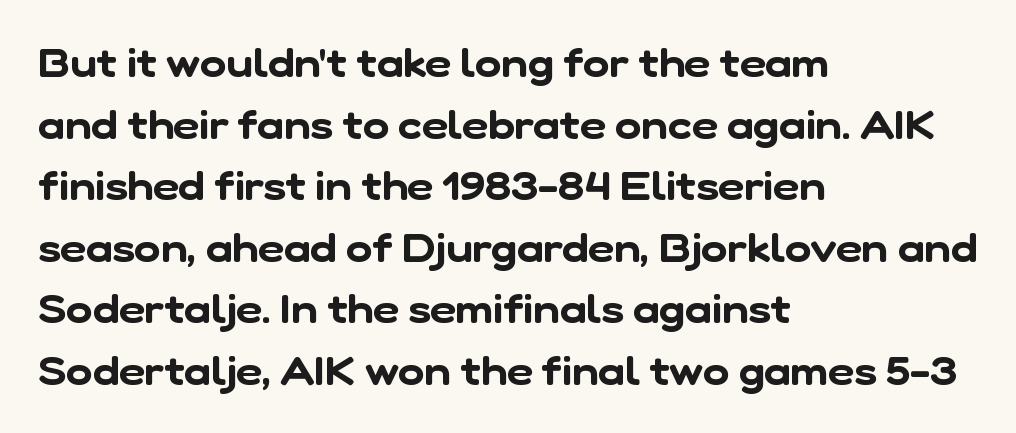
This rendering uses left alignment, leaving the right contour irregular. A typesetter would label this face a sans. Spacing verdict: proportional, widths tailored to each character. Rows of type keep a routine distance in the vertical direction. The space beneath each line is pristine and unruled.
